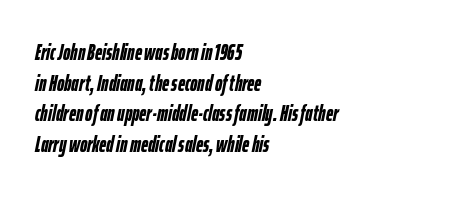
Q: Is the text bold? A: Yes.
Q: Is the text italic (slanted)? A: Yes, it leans right by about 12 degrees.
Q: Is the text underlined? A: No.
Q: How is the paragraph aligned? A: Left-aligned.
Q: Is the spacing between letters normal or unusually wide? A: Normal.
Q: Is the spacing between lines tight, normal or loose? A: Normal.
